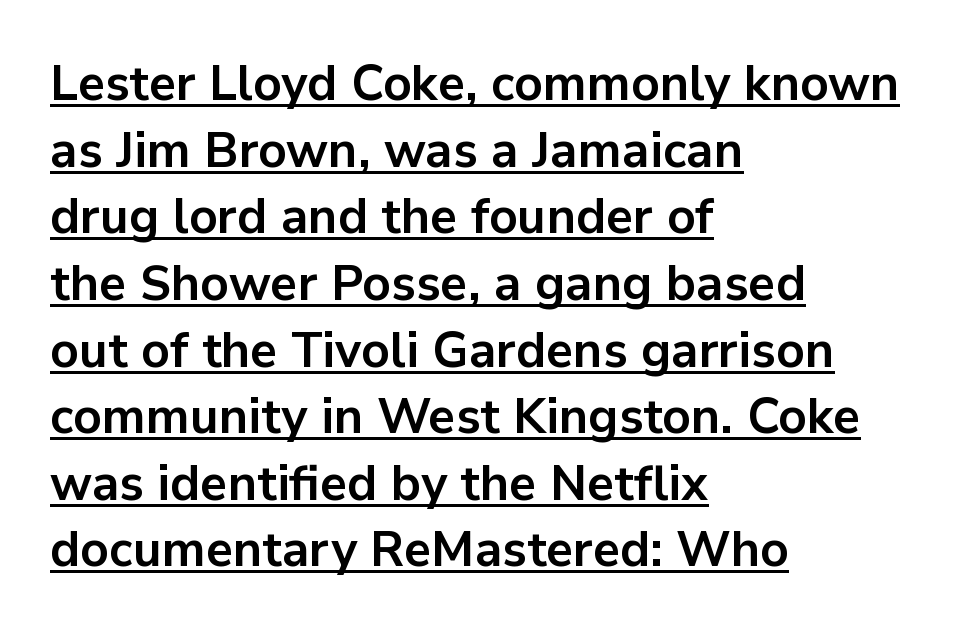
Q: Is the text bold? A: Yes.
Q: Is the text italic (slanted)? A: No, it is upright.
Q: Is the typeface a serif or a sans-serif typeface? A: Sans-serif.
Q: Is the text underlined? A: Yes.
Q: How is the paragraph aligned? A: Left-aligned.
Q: Is the spacing between letters normal or unusually wide? A: Normal.
Q: Is the spacing between lines tight, normal or loose? A: Normal.
Q: Width (condensed, normal, or wide)? A: Normal.
Q: Stroke contrast? A: Low.
Q: x-height? A: Medium.
Q: Monospaced? A: No.
